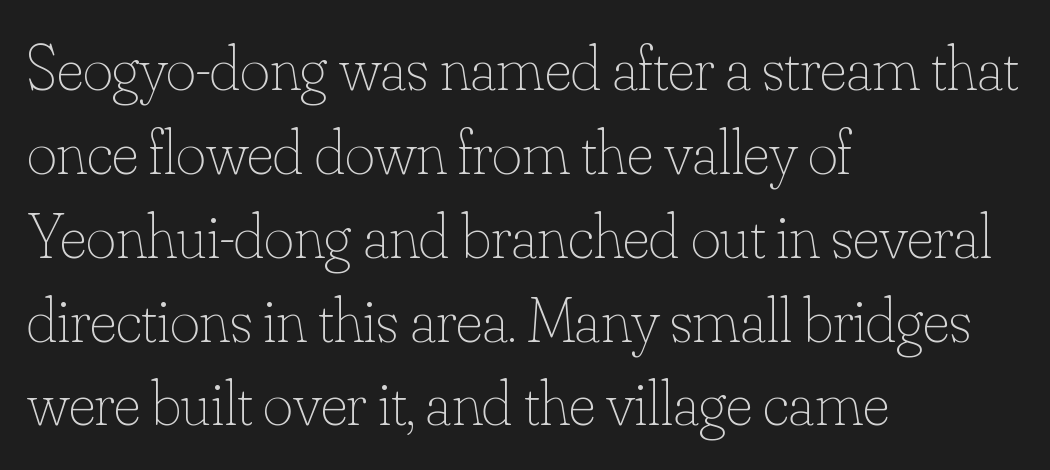
{"italic": "no", "bold": "no", "weight": "thin", "width": "normal", "stroke_contrast": "low", "x_height": "small", "monospaced": "no", "underline": "no", "align": "left", "line_spacing": "normal", "line_spacing_ratio": 1.31, "letter_spacing": "normal", "letter_spacing_em": 0.0, "glyph_px": 64}
